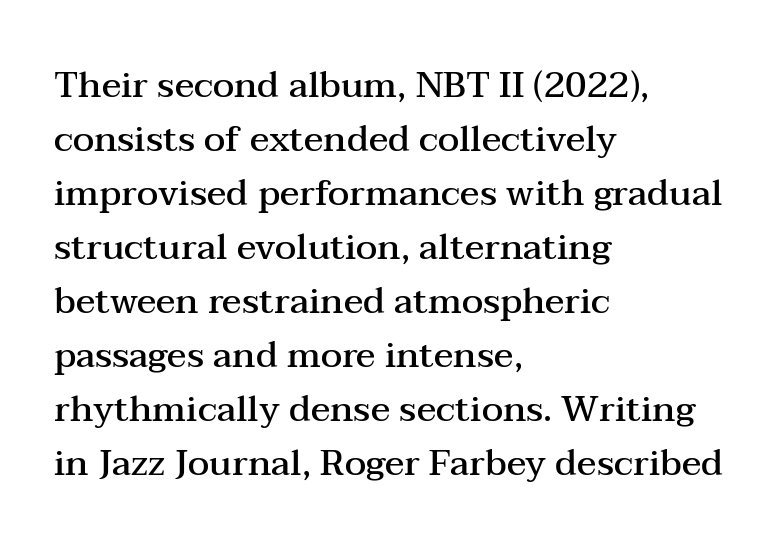
The image shows 36 px semibold, wide serif type, upright; set left-aligned, normal line spacing (1.5x), normal letter spacing, not underlined; medium stroke contrast and a medium x-height.
